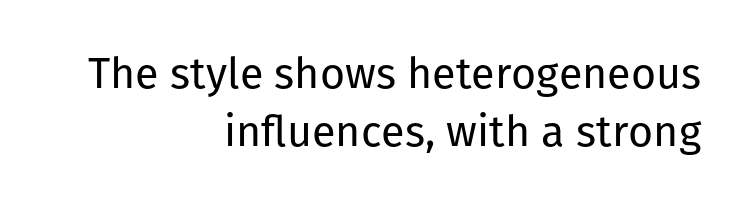
Where is the straight margin? On the right. Think of a printed novel: that variable character pitch is what you see here. The string is rendered with underlining switched off. Default kerning and tracking; the words read as compact shapes. This sample uses a sans-serif face.
